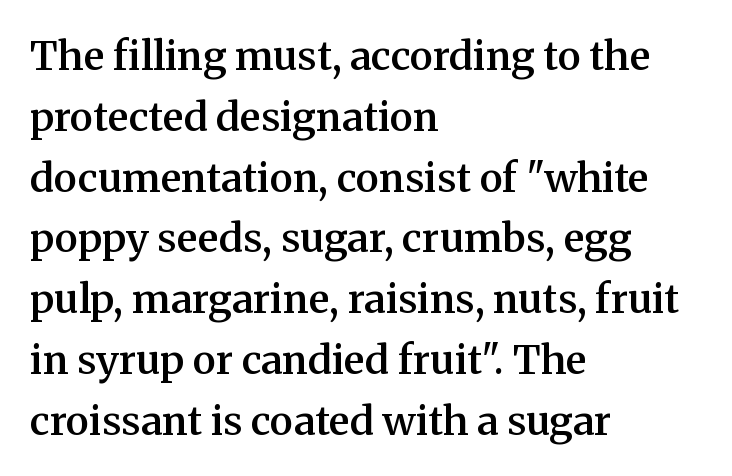
These words are printed semibold, heavier than regular yet not bold. Teacher's note: observe the even left margin — that is flush-left alignment. Each row of text sits above clean, open space. Notice how descenders clear the ascenders below comfortably — that's standard leading. Nobody touched the tracking dial on this one.
